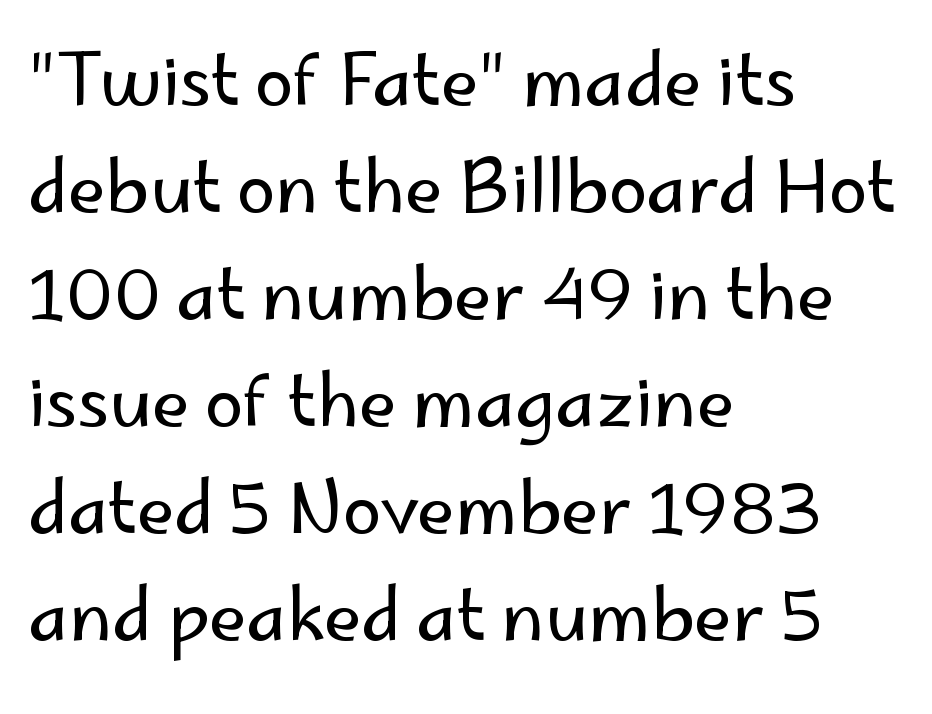
{"serif": "no", "italic": "no", "bold": "no", "weight": "regular", "width": "normal", "stroke_contrast": "low", "x_height": "small", "monospaced": "no", "underline": "no", "align": "left", "line_spacing": "normal", "line_spacing_ratio": 1.53, "letter_spacing": "normal", "letter_spacing_em": 0.0, "glyph_px": 70}
